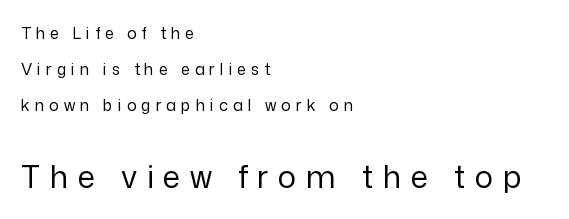
Notice how the passage keeps a crisp vertical edge on the left only. Character widths vary here, with narrow letters taking less room than wide ones. The passage shown is not bold in any degree. Substantial extra tracking has been applied to these lines.
